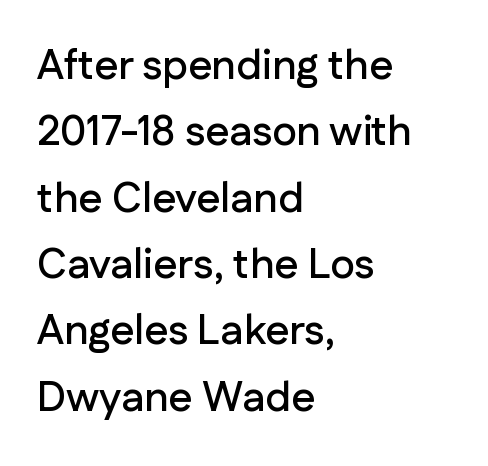
What's the leading like? Ordinary, nothing unusual. Rule under the text: the space is simply empty. The font's upright variant was chosen for this text. Look at the tracking — it's just the regular setting, nothing added. Character widths vary here, with narrow letters taking less room than wide ones. In terms of letterform style, serifs are entirely absent.
